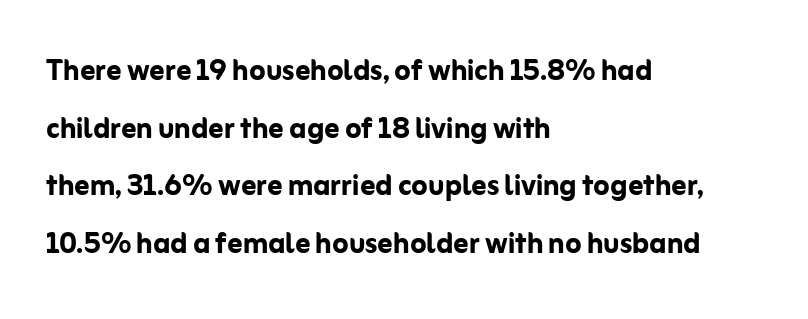
The image shows 37 px semibold sans-serif type, upright; set left-aligned, normal line spacing (1.56x), normal letter spacing, not underlined; low stroke contrast and a medium x-height.
